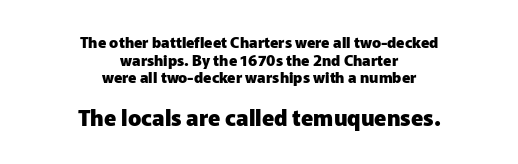
The typography opts for an upright posture over an oblique one. Nothing unusual about the tracking: characters are spaced as the font intends. Small over large — that's the arrangement of the two blocks here. Where is the straight margin? There isn't one; the lines are centered.
